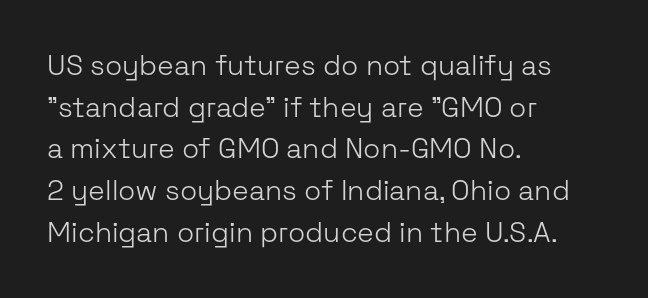
Proportional: the letters do not fall into vertical columns. Grotesque or geometric, the face here clearly has no serifs. How are the letters spaced? Ordinarily, with no added tracking. How would I describe the line gaps? Plain and ordinary.
